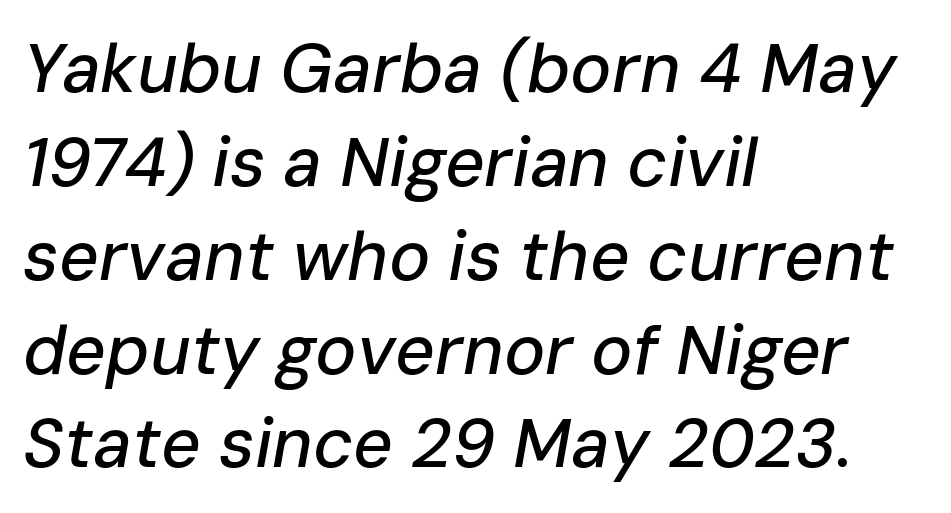
The leading is moderate, giving the passage an even texture. In terms of letterspacing, this is plain default setting. The passage shown is typed in a proportional face where columns would drift. An italicized treatment has been applied to the whole sample. The area under the type is left untouched. Compared with a centered layout, this one pins lines to the left instead.
